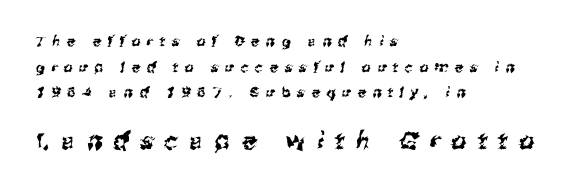
The image shows 24 px text type; set left-aligned, line spacing 1.83x, unusually wide letter spacing (+0.48 em), not underlined; the second (bottom) block is 1.71x larger.
